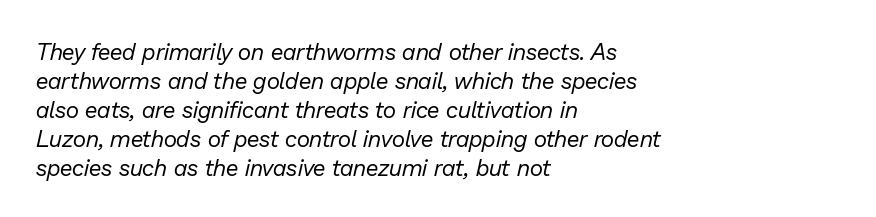
Underlining? Definitely not there. Quick note: italic. No extra tracking has been applied to these lines. The weight would be labelled regular, book, light, or lighter still. Layout note: lines flush left. Rows of type keep a routine distance in the vertical direction.
